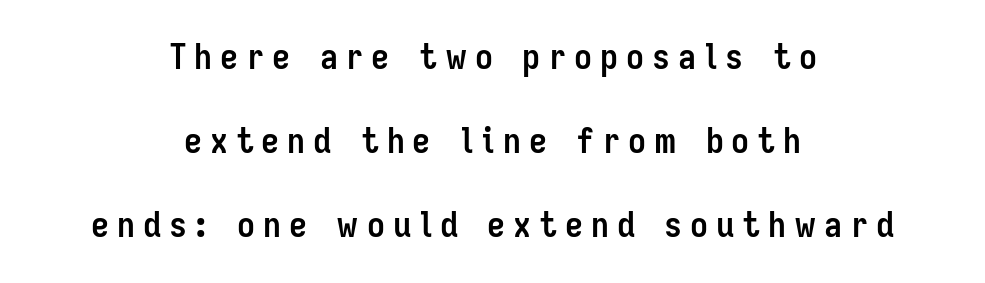
The image shows 36 px semibold, condensed sans-serif type, upright; set centered, loose line spacing (2.34x), unusually wide letter spacing (+0.22 em), not underlined; low stroke contrast and a medium x-height.
